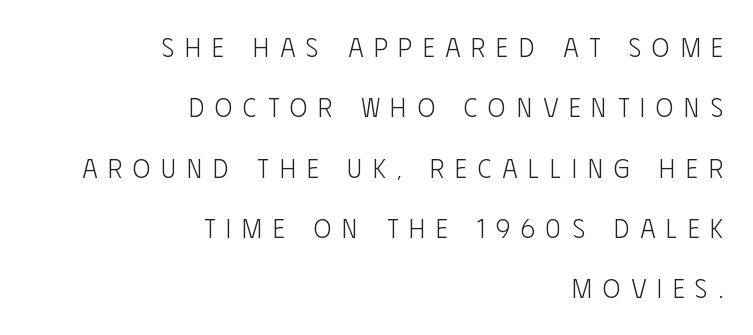
In terms of letterspacing, this is a distinctly airy, spread setting. In CSS terms this would be text-align: right. The passage shown is not underscored anywhere. A typesetter would call this leading open, well beyond the default. The letters stand straight up with perfectly vertical stems.
